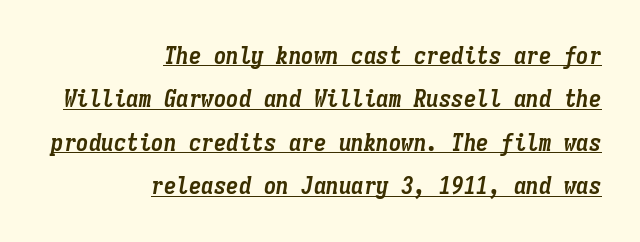
{"italic": "yes", "lean": "right", "slant_degrees": 9, "bold": "yes", "underline": "yes", "align": "right", "line_spacing_ratio": 1.74, "letter_spacing": "normal", "letter_spacing_em": 0.0, "glyph_px": 25}
